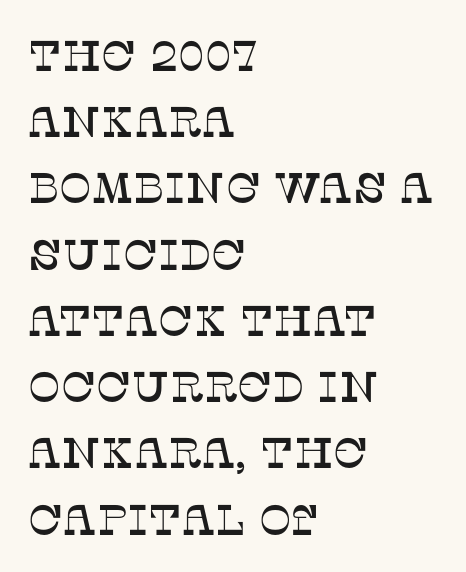
{"serif": "yes", "italic": "no", "width": "normal", "stroke_contrast": "low", "x_height": "large", "monospaced": "no", "underline": "no", "align": "left", "line_spacing": "normal", "line_spacing_ratio": 1.54, "letter_spacing": "normal", "letter_spacing_em": 0.0, "glyph_px": 43}
